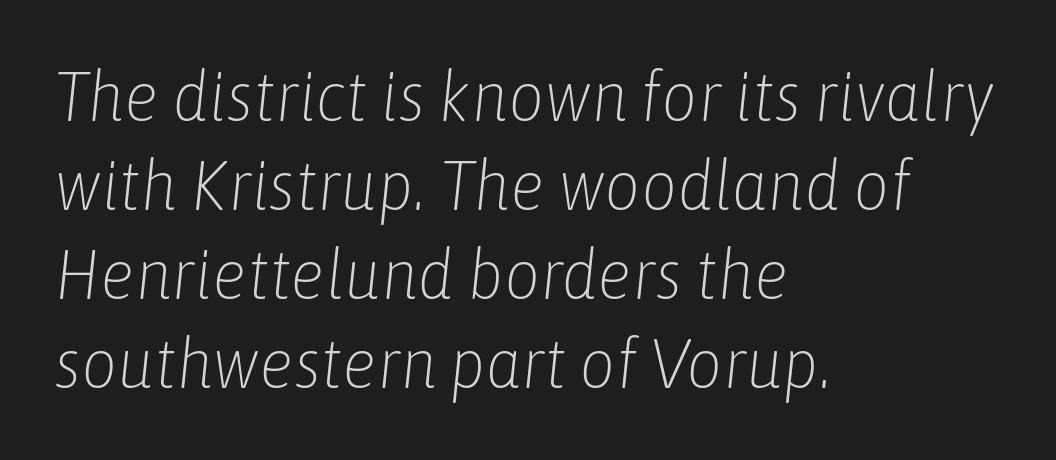
Q: Is the text bold? A: No.
Q: Is the text italic (slanted)? A: Yes, it leans right by about 6 degrees.
Q: Is the text underlined? A: No.
Q: How is the paragraph aligned? A: Left-aligned.
Q: Is the spacing between letters normal or unusually wide? A: Normal.
Q: Is the spacing between lines tight, normal or loose? A: Normal.
Q: Width (condensed, normal, or wide)? A: Condensed.
Q: Stroke contrast? A: Low.
Q: x-height? A: Medium.
Q: Monospaced? A: No.
